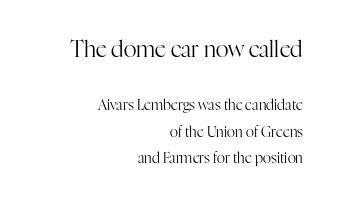
The image shows 22 px text type, upright; set right-aligned, line spacing 1.89x, normal letter spacing, not underlined; the first (top) block is 1.57x larger.
